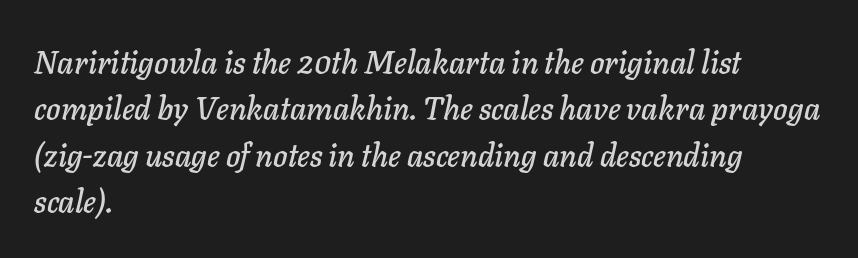
Q: Is the text italic (slanted)? A: Yes, it leans right by about 11 degrees.
Q: Is the text underlined? A: No.
Q: How is the paragraph aligned? A: Left-aligned.
Q: Is the spacing between letters normal or unusually wide? A: Normal.
Q: Is the spacing between lines tight, normal or loose? A: Normal.
Q: Width (condensed, normal, or wide)? A: Normal.
Q: Stroke contrast? A: Low.
Q: x-height? A: Medium.
Q: Monospaced? A: No.
